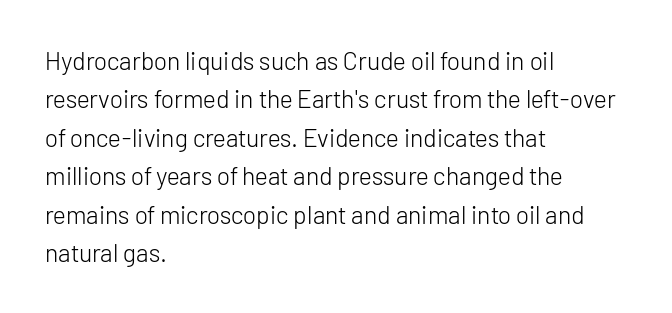
Q: Is the text bold? A: No.
Q: Is the text italic (slanted)? A: No, it is upright.
Q: Is the text underlined? A: No.
Q: How is the paragraph aligned? A: Left-aligned.
Q: Is the spacing between letters normal or unusually wide? A: Normal.
Q: Is the spacing between lines tight, normal or loose? A: Normal.
